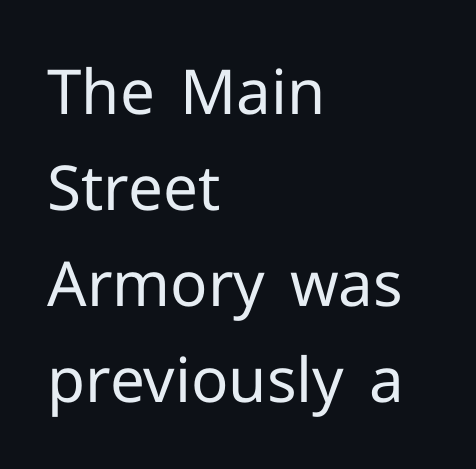
{"serif": "no", "italic": "no", "bold": "no", "weight": "regular", "width": "normal", "stroke_contrast": "low", "x_height": "medium", "monospaced": "no", "underline": "no", "align": "left", "line_spacing": "normal", "line_spacing_ratio": 1.55, "letter_spacing": "normal", "letter_spacing_em": 0.0, "glyph_px": 62}
